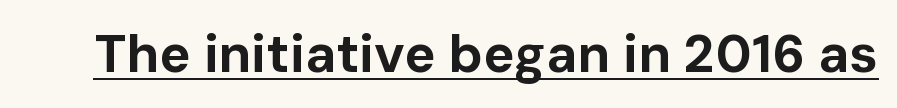
Q: Is the text bold? A: Yes.
Q: Is the text italic (slanted)? A: No, it is upright.
Q: Is the typeface a serif or a sans-serif typeface? A: Sans-serif.
Q: Is the text underlined? A: Yes.
Q: Is the spacing between letters normal or unusually wide? A: Normal.
Q: Width (condensed, normal, or wide)? A: Normal.
Q: Stroke contrast? A: Low.
Q: x-height? A: Medium.
Q: Monospaced? A: No.
